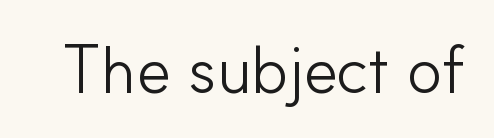
{"serif": "no", "italic": "no", "bold": "no", "weight": "light", "width": "normal", "stroke_contrast": "low", "x_height": "small", "monospaced": "no", "underline": "no", "letter_spacing": "normal", "letter_spacing_em": 0.0, "glyph_px": 66}
